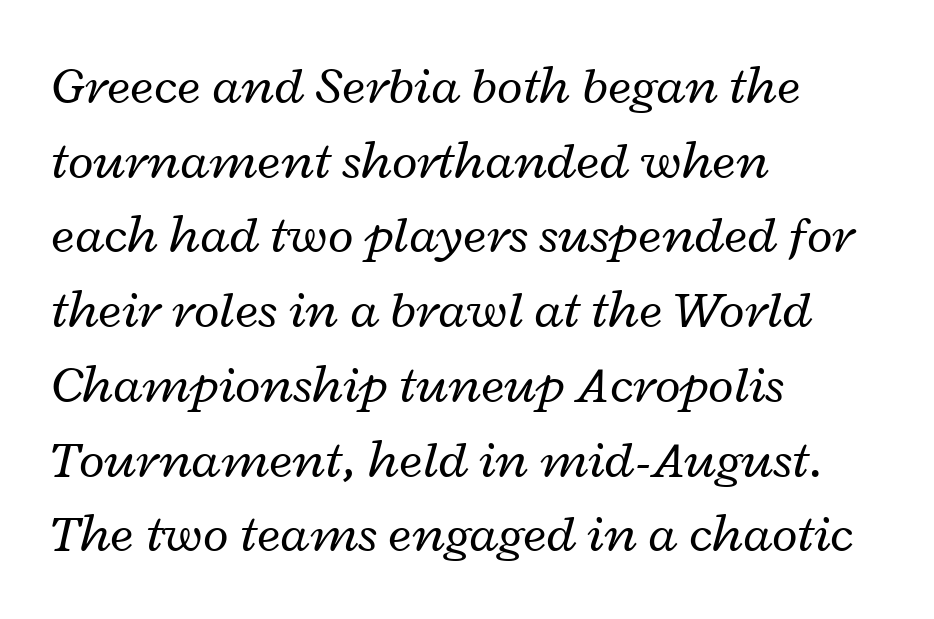
{"italic": "yes", "lean": "right", "slant_degrees": 12, "bold": "no", "weight": "regular", "width": "wide", "stroke_contrast": "low", "x_height": "medium", "monospaced": "no", "underline": "no", "align": "left", "line_spacing": "normal", "line_spacing_ratio": 1.41, "letter_spacing": "normal", "letter_spacing_em": 0.0, "glyph_px": 53}
